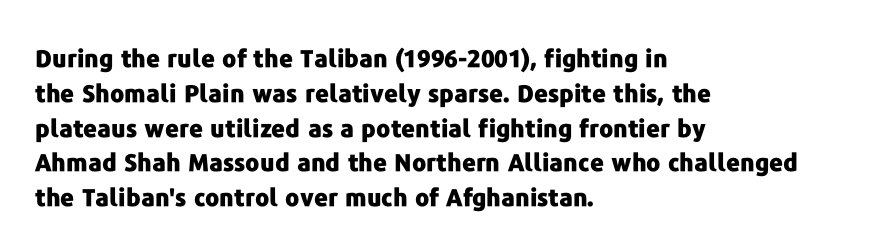
Nope, not italic — everything's standing straight. The passage shown has conventional tracking throughout. Bold? Absolutely — the strokes are thick and heavy. If you drew a ruler down the left edge, every line would touch it. The gap between lines stays unmarked. Horizontal bands of white between lines are of average thickness.
